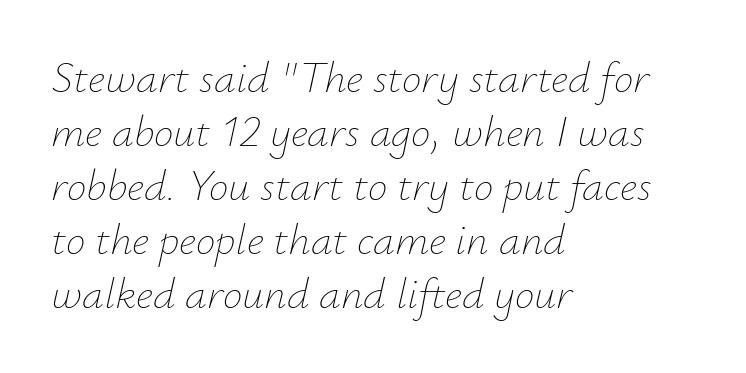
A typesetter would call this zero additional tracking. The face looks like a standard text weight, possibly lighter. The lines are quadded left. Spacing verdict: proportional, widths tailored to each character. Descender tails drop into unmarked territory. An italicized treatment has been applied to the whole sample.
